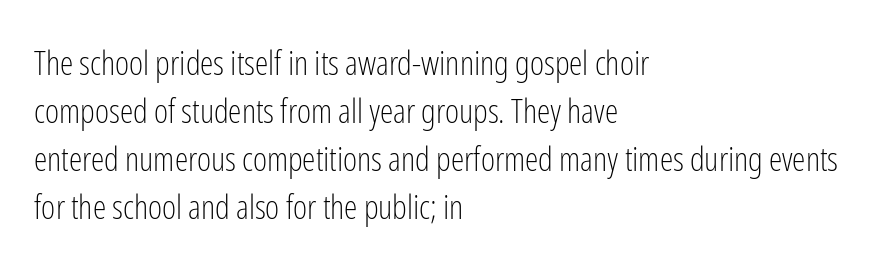
Q: Is the text bold? A: No.
Q: Is the text italic (slanted)? A: No, it is upright.
Q: Is the typeface a serif or a sans-serif typeface? A: Sans-serif.
Q: Is the text underlined? A: No.
Q: How is the paragraph aligned? A: Left-aligned.
Q: Is the spacing between letters normal or unusually wide? A: Normal.
Q: Is the spacing between lines tight, normal or loose? A: Normal.
Q: Width (condensed, normal, or wide)? A: Condensed.
Q: Stroke contrast? A: Low.
Q: x-height? A: Medium.
Q: Monospaced? A: No.
